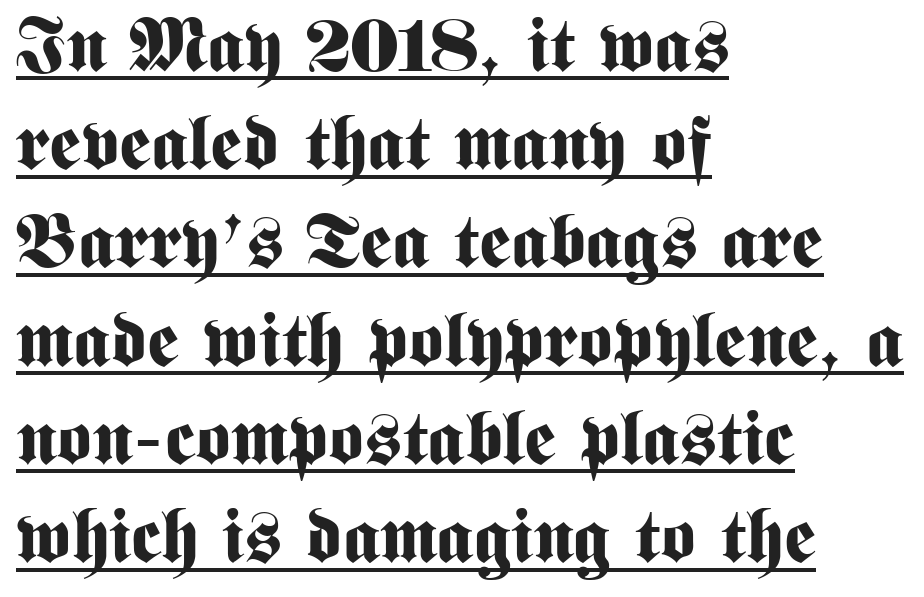
The image shows 75 px bold, condensed sans-serif type, upright; set left-aligned, normal line spacing (1.31x), normal letter spacing, underlined; medium stroke contrast and a medium x-height.
